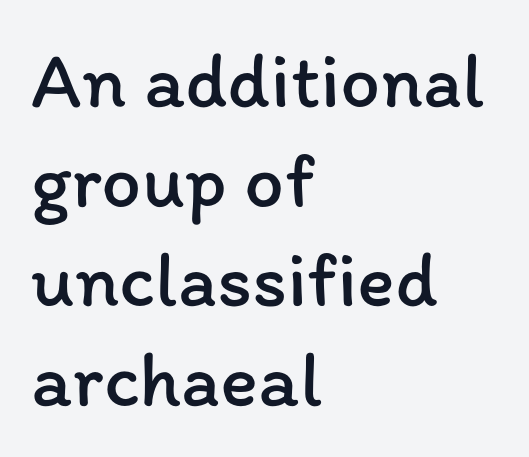
The image shows 79 px regular-weight type, upright; set left-aligned, normal line spacing (1.26x), normal letter spacing, not underlined; low stroke contrast and a medium x-height.
